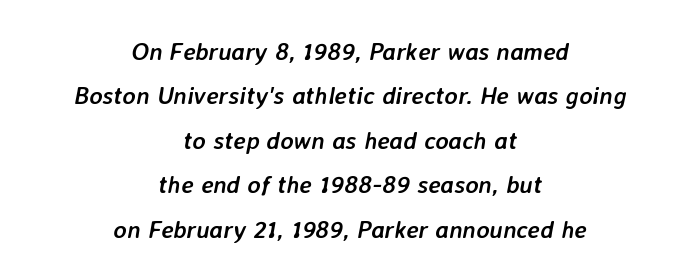
Q: Is the text bold? A: Yes.
Q: Is the text italic (slanted)? A: Yes, it leans right by about 7 degrees.
Q: Is the text underlined? A: No.
Q: How is the paragraph aligned? A: Centered.
Q: Is the spacing between letters normal or unusually wide? A: Normal.
